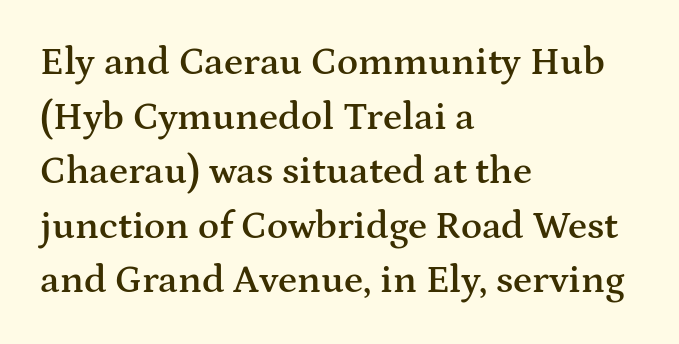
Every row of glyphs begins at an identical x-position on the left. Caption: standard tracking, unaltered. The space beneath each line is pristine and unruled. Normally led — the rows are evenly, conventionally spaced. A serif font was chosen for this passage. Emphasis by weight is partial: semibold.
